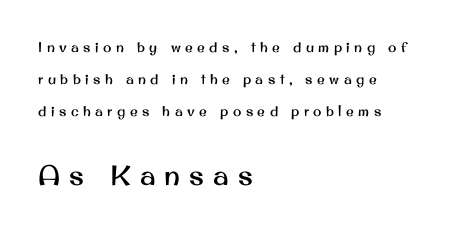
Q: Is the text italic (slanted)? A: No, it is upright.
Q: Is the typeface a serif or a sans-serif typeface? A: Sans-serif.
Q: Is the text underlined? A: No.
Q: How is the paragraph aligned? A: Left-aligned.
Q: Is the spacing between letters normal or unusually wide? A: Unusually wide.
Q: Is the spacing between lines tight, normal or loose? A: Loose.
Q: Which block of text is set in a larger size, the first (top) or the second (bottom)? A: The second (bottom) one.
Q: Width (condensed, normal, or wide)? A: Normal.
Q: Stroke contrast? A: Medium.
Q: x-height? A: Small.
Q: Monospaced? A: No.
